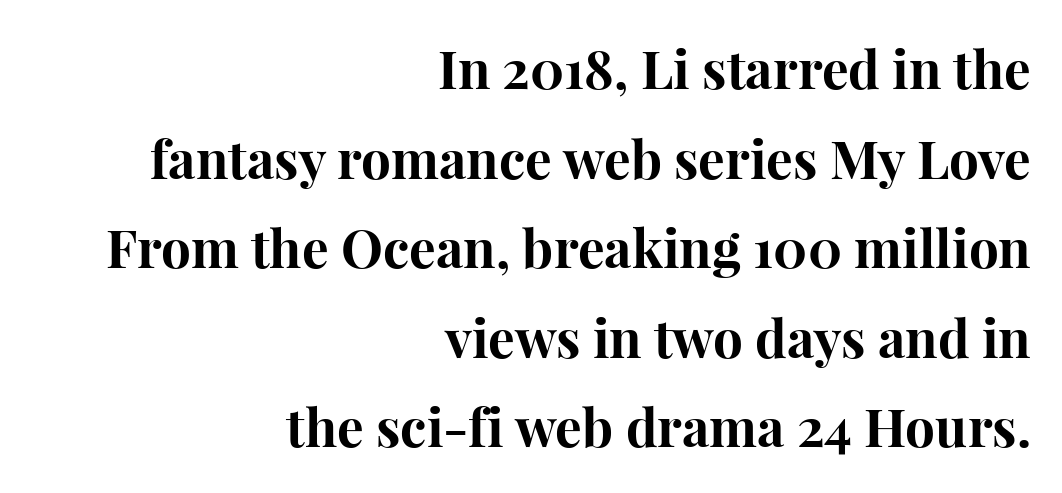
Descenders hang freely into open space. Compared with a flush-left layout, this one pins lines to the opposite, right side. Caption: standard tracking, unaltered. Is this a fixed-width face? No — the glyphs have proportional, varying widths.
